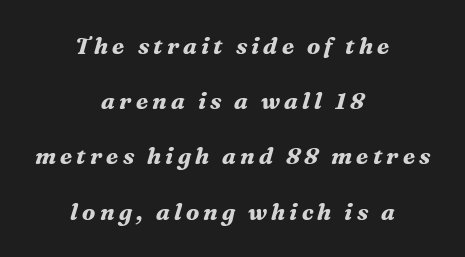
Q: Is the text bold? A: Yes.
Q: Is the text italic (slanted)? A: Yes, it leans right by about 16 degrees.
Q: Is the text underlined? A: No.
Q: How is the paragraph aligned? A: Centered.
Q: Is the spacing between lines tight, normal or loose? A: Loose.
